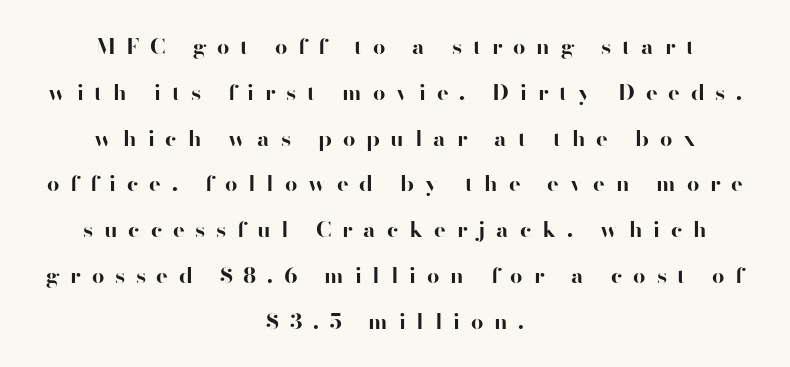
Q: Is the text bold? A: Yes.
Q: Is the text italic (slanted)? A: No, it is upright.
Q: Is the text underlined? A: No.
Q: How is the paragraph aligned? A: Centered.
Q: Is the spacing between letters normal or unusually wide? A: Unusually wide.
Q: Is the spacing between lines tight, normal or loose? A: Loose.
